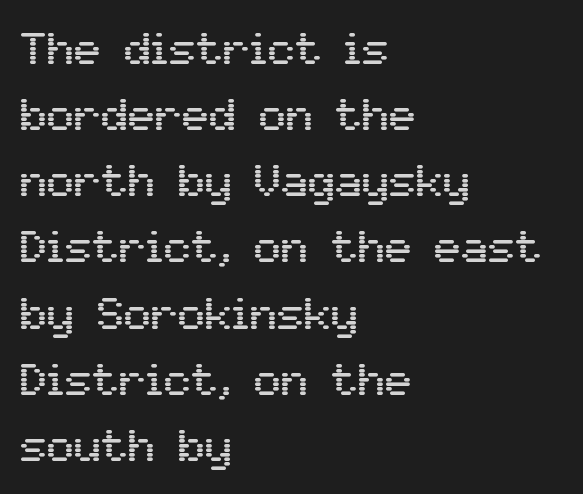
Q: Is the text italic (slanted)? A: No, it is upright.
Q: Is the typeface a serif or a sans-serif typeface? A: Sans-serif.
Q: Is the text underlined? A: No.
Q: How is the paragraph aligned? A: Left-aligned.
Q: Is the spacing between letters normal or unusually wide? A: Normal.
Q: Is the spacing between lines tight, normal or loose? A: Normal.
Q: Width (condensed, normal, or wide)? A: Normal.
Q: Stroke contrast? A: Medium.
Q: x-height? A: Medium.
Q: Monospaced? A: No.
